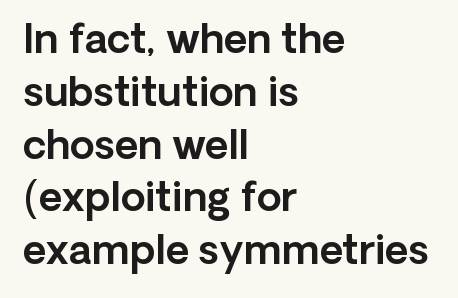
{"serif": "no", "italic": "no", "width": "normal", "x_height": "medium", "monospaced": "no", "underline": "no", "align": "left", "line_spacing": "normal", "line_spacing_ratio": 1.32, "letter_spacing": "normal", "letter_spacing_em": 0.0, "glyph_px": 40}
